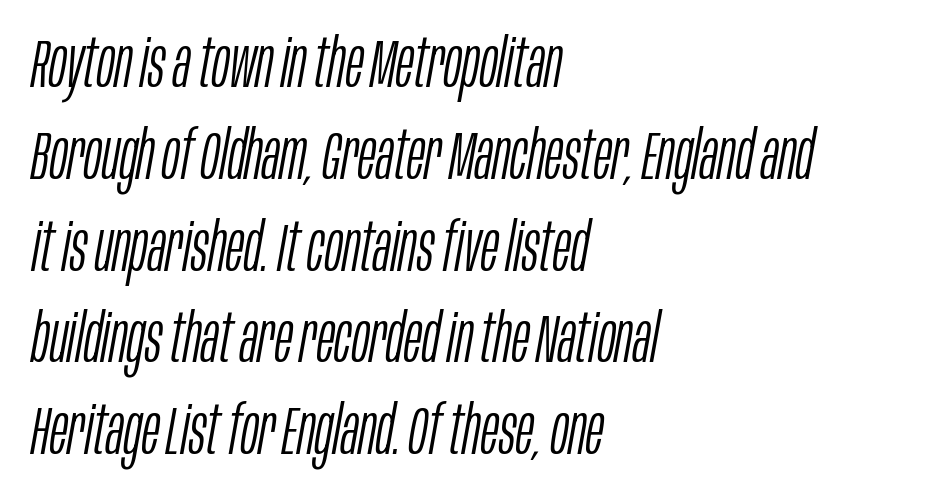
Q: Is the text bold? A: No.
Q: Is the text italic (slanted)? A: Yes, it leans right by about 10 degrees.
Q: Is the text underlined? A: No.
Q: How is the paragraph aligned? A: Left-aligned.
Q: Is the spacing between letters normal or unusually wide? A: Normal.
Q: Is the spacing between lines tight, normal or loose? A: Normal.
Q: Width (condensed, normal, or wide)? A: Condensed.
Q: Stroke contrast? A: Low.
Q: x-height? A: Large.
Q: Monospaced? A: No.
